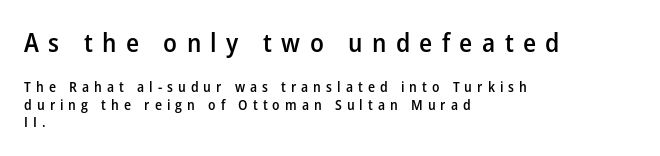
The image shows 26 px text type, upright; set left-aligned, normal line spacing (1.25x), unusually wide letter spacing (+0.36 em), not underlined; the first (top) block is 1.86x larger.
